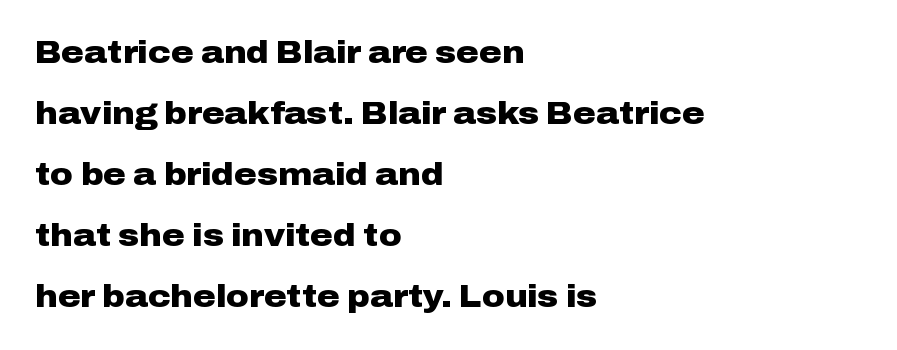
Q: Is the text bold? A: Yes.
Q: Is the text italic (slanted)? A: No, it is upright.
Q: Is the typeface a serif or a sans-serif typeface? A: Sans-serif.
Q: Is the text underlined? A: No.
Q: How is the paragraph aligned? A: Left-aligned.
Q: Is the spacing between letters normal or unusually wide? A: Normal.
Q: Is the spacing between lines tight, normal or loose? A: Loose.
Q: Width (condensed, normal, or wide)? A: Wide.
Q: Stroke contrast? A: Low.
Q: x-height? A: Medium.
Q: Monospaced? A: No.
